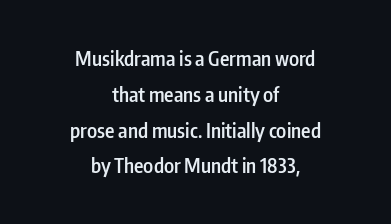
{"italic": "no", "bold": "semi", "underline": "no", "align": "center", "line_spacing_ratio": 1.79, "letter_spacing": "normal", "letter_spacing_em": 0.0, "glyph_px": 20}
